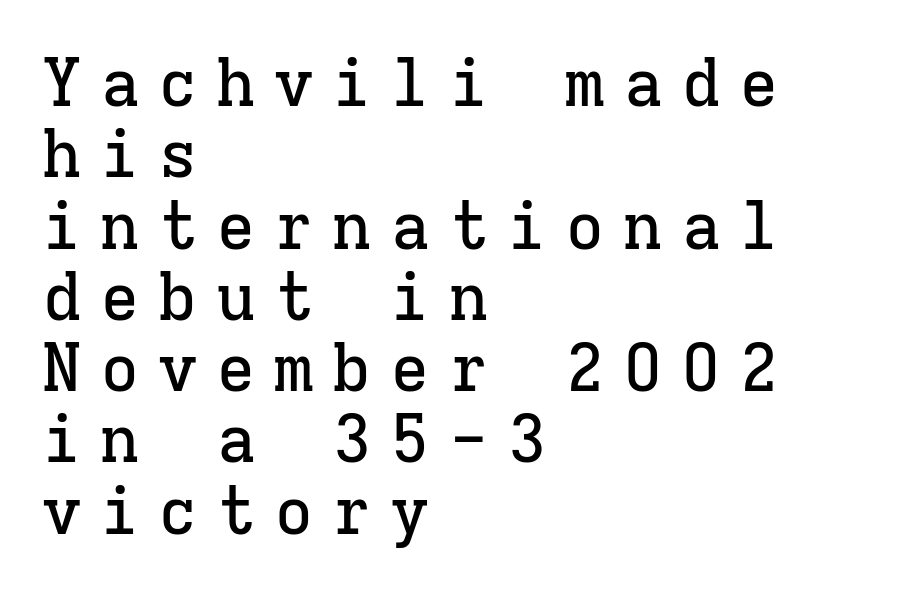
This sample uses a serif face. Characters follow at a spacing far wider than the type designer built in. Leading is clearly below the norm, producing a dense column. A bare baseline throughout the passage.
